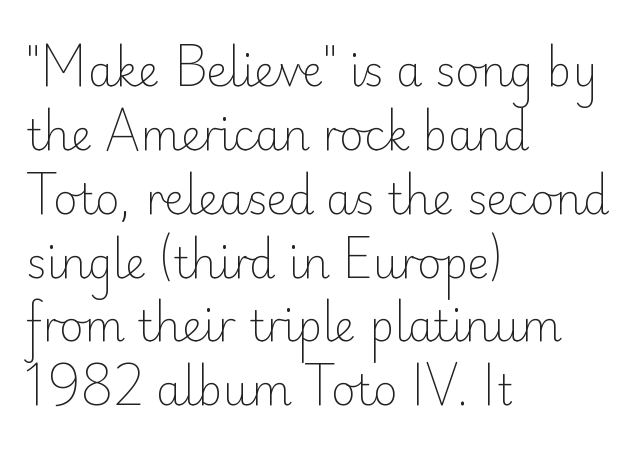
Q: Is the text bold? A: No.
Q: Is the text italic (slanted)? A: No, it is upright.
Q: Is the typeface a serif or a sans-serif typeface? A: Sans-serif.
Q: Is the text underlined? A: No.
Q: How is the paragraph aligned? A: Left-aligned.
Q: Is the spacing between letters normal or unusually wide? A: Normal.
Q: Is the spacing between lines tight, normal or loose? A: Normal.
Q: Width (condensed, normal, or wide)? A: Normal.
Q: Stroke contrast? A: Low.
Q: x-height? A: Small.
Q: Monospaced? A: No.
